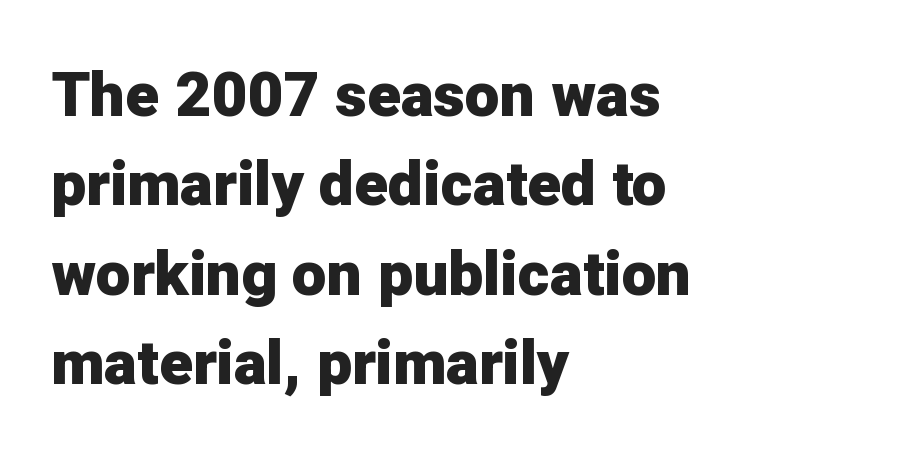
The image shows 62 px heavy sans-serif type, upright; set left-aligned, normal line spacing (1.44x), normal letter spacing, not underlined; low stroke contrast and a medium x-height.
